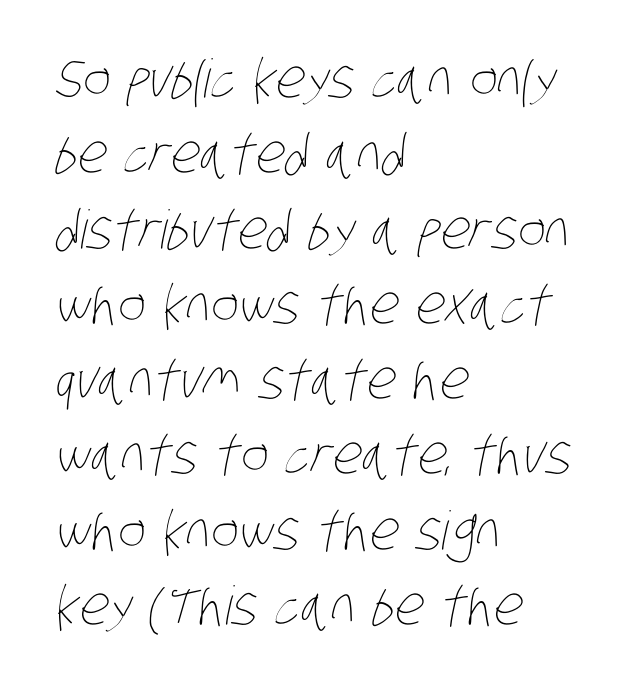
{"bold": "no", "weight": "thin", "width": "condensed", "stroke_contrast": "low", "x_height": "large", "monospaced": "no", "underline": "no", "align": "left", "line_spacing": "normal", "line_spacing_ratio": 1.42, "letter_spacing": "normal", "letter_spacing_em": 0.0, "glyph_px": 53}
